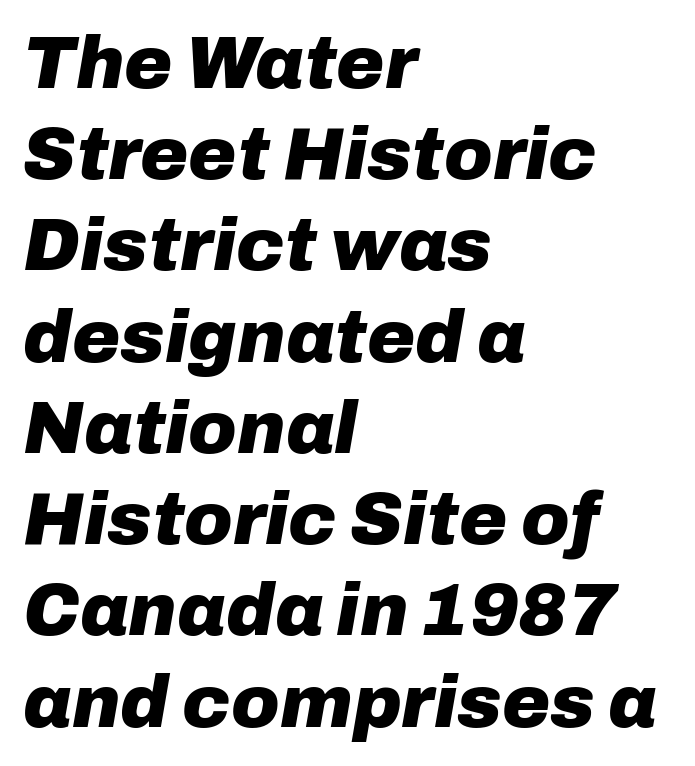
The image shows 73 px heavy type, italic (leaning right); set left-aligned, normal line spacing (1.25x), normal letter spacing, not underlined; low stroke contrast and a medium x-height.
